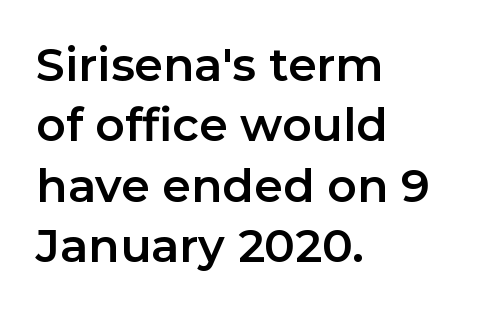
Quick note: underline off. One glance says typical: line gaps are just what's usual. Is the letter spacing exaggerated? No — it looks like the ordinary default. Which margin do the lines hug? The left one — the right edge is uneven. Every character sits straight up, as roman type does.
